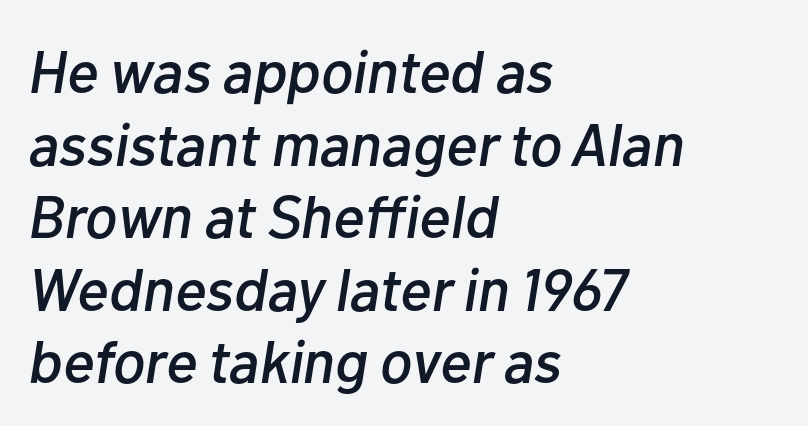
{"italic": "yes", "lean": "right", "slant_degrees": 10, "width": "normal", "stroke_contrast": "low", "x_height": "medium", "monospaced": "no", "underline": "no", "align": "left", "line_spacing_ratio": 1.21, "letter_spacing": "normal", "letter_spacing_em": 0.0, "glyph_px": 60}
